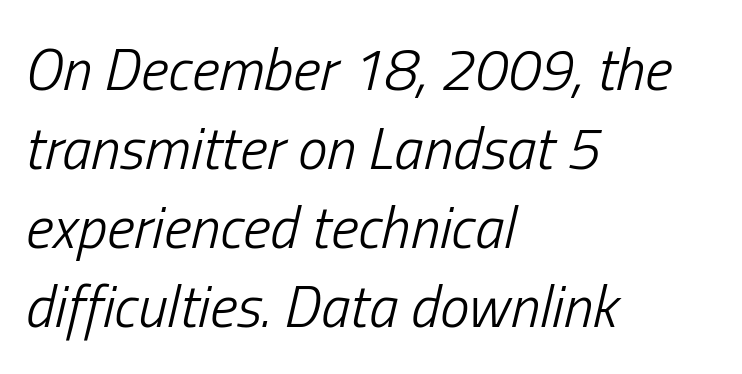
Q: Is the text bold? A: No.
Q: Is the text italic (slanted)? A: Yes, it leans right by about 13 degrees.
Q: Is the text underlined? A: No.
Q: How is the paragraph aligned? A: Left-aligned.
Q: Is the spacing between letters normal or unusually wide? A: Normal.
Q: Is the spacing between lines tight, normal or loose? A: Normal.
Q: Width (condensed, normal, or wide)? A: Condensed.
Q: Stroke contrast? A: Low.
Q: x-height? A: Medium.
Q: Monospaced? A: No.
